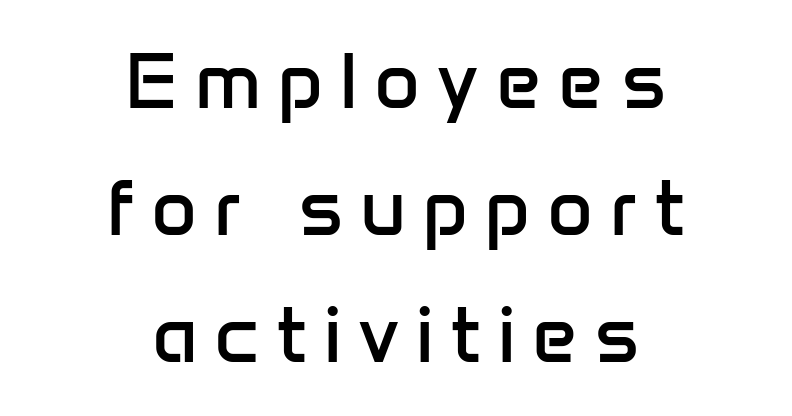
{"serif": "no", "italic": "no", "bold": "no", "weight": "regular", "width": "normal", "stroke_contrast": "low", "x_height": "medium", "monospaced": "no", "underline": "no", "align": "center", "line_spacing": "normal", "line_spacing_ratio": 1.61, "letter_spacing": "wide", "letter_spacing_em": 0.21, "glyph_px": 79}
